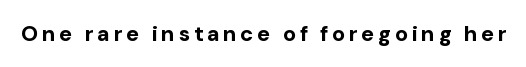
Weight check: bold — yes, fully. Rule under the text: the space is simply empty. Quick note: not italic, upright.
